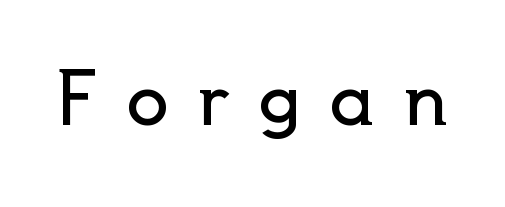
{"serif": "no", "italic": "no", "bold": "no", "weight": "regular", "width": "normal", "x_height": "small", "monospaced": "no", "underline": "no", "letter_spacing": "wide", "letter_spacing_em": 0.4, "glyph_px": 71}
